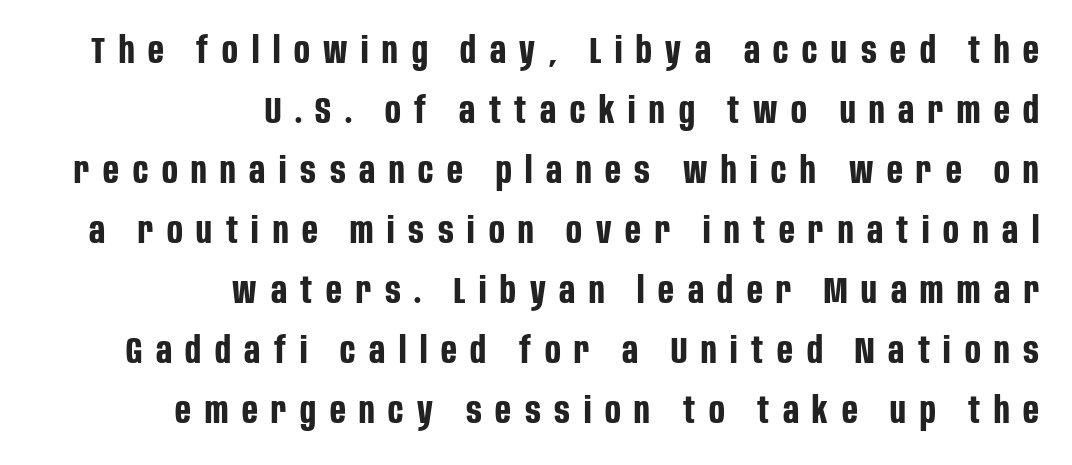
{"serif": "no", "italic": "no", "bold": "yes", "weight": "bold", "width": "condensed", "stroke_contrast": "low", "x_height": "large", "monospaced": "no", "underline": "no", "align": "right", "line_spacing": "normal", "line_spacing_ratio": 1.62, "letter_spacing": "wide", "letter_spacing_em": 0.37, "glyph_px": 37}
